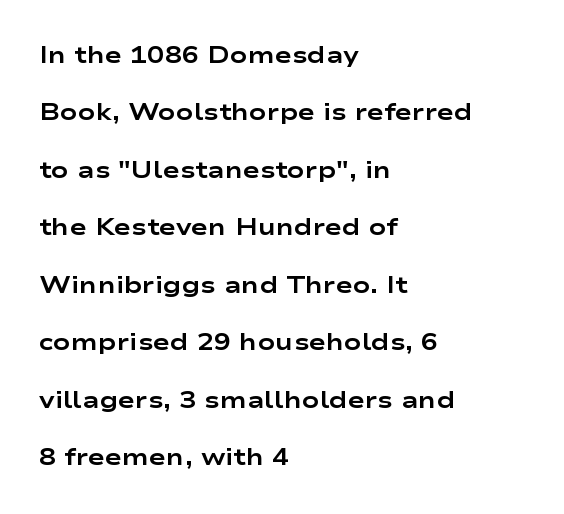
Characters follow at the spacing the type designer built in. Is the block centered? No — it sits flush against the left margin. This sample trades compactness for vertical openness between lines. Glance below the letters and you will spot only blank space. Strong, thick strokes mark this as bold type. Is there any slant? The stems are plumb.
